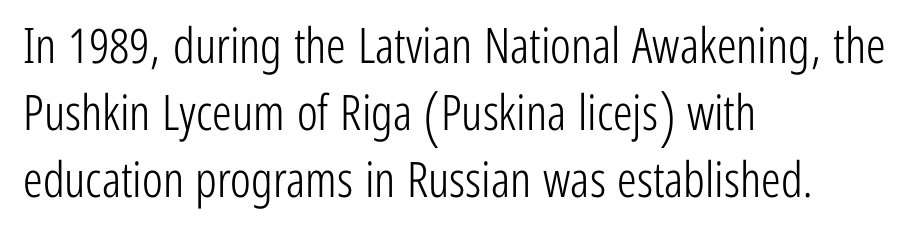
Q: Is the text bold? A: No.
Q: Is the text italic (slanted)? A: No, it is upright.
Q: Is the typeface a serif or a sans-serif typeface? A: Sans-serif.
Q: Is the text underlined? A: No.
Q: How is the paragraph aligned? A: Left-aligned.
Q: Is the spacing between letters normal or unusually wide? A: Normal.
Q: Is the spacing between lines tight, normal or loose? A: Normal.
Q: Width (condensed, normal, or wide)? A: Condensed.
Q: Stroke contrast? A: Low.
Q: x-height? A: Medium.
Q: Monospaced? A: No.
